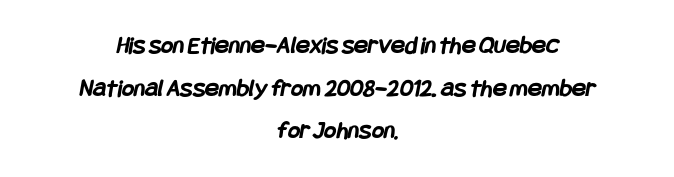
Q: Is the text bold? A: Yes.
Q: Is the text underlined? A: No.
Q: How is the paragraph aligned? A: Centered.
Q: Is the spacing between letters normal or unusually wide? A: Normal.
Q: Is the spacing between lines tight, normal or loose? A: Normal.
